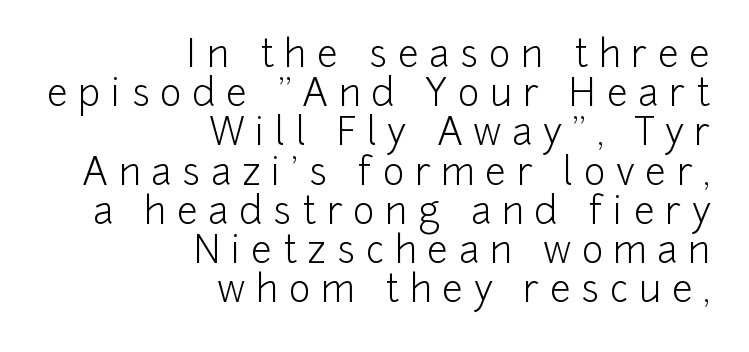
{"serif": "no", "italic": "no", "bold": "no", "weight": "light", "width": "normal", "stroke_contrast": "low", "x_height": "medium", "monospaced": "no", "underline": "no", "align": "right", "line_spacing": "tight", "line_spacing_ratio": 1.06, "letter_spacing": "wide", "letter_spacing_em": 0.29, "glyph_px": 37}
